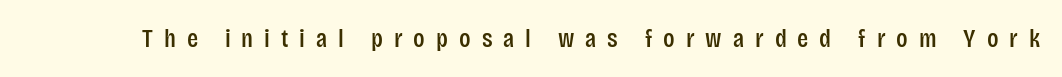
The image shows 26 px text type, upright; set unusually wide letter spacing (+0.42 em), not underlined.
